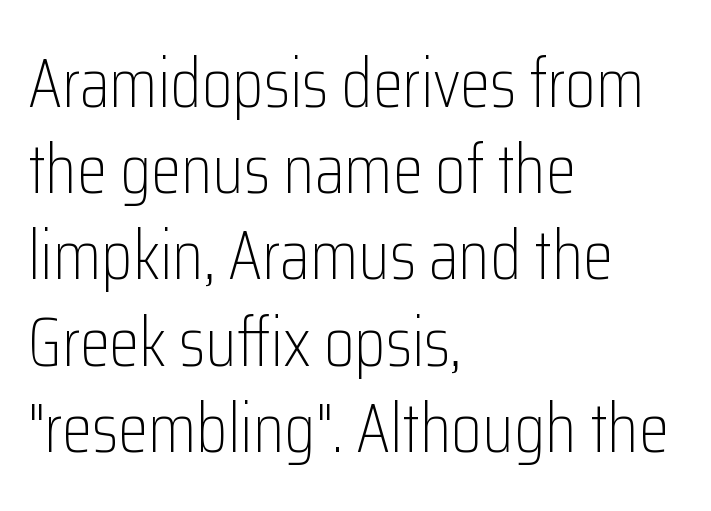
Q: Is the text bold? A: No.
Q: Is the text italic (slanted)? A: No, it is upright.
Q: Is the typeface a serif or a sans-serif typeface? A: Sans-serif.
Q: Is the text underlined? A: No.
Q: How is the paragraph aligned? A: Left-aligned.
Q: Is the spacing between letters normal or unusually wide? A: Normal.
Q: Is the spacing between lines tight, normal or loose? A: Normal.
Q: Width (condensed, normal, or wide)? A: Condensed.
Q: Stroke contrast? A: Low.
Q: x-height? A: Medium.
Q: Monospaced? A: No.
